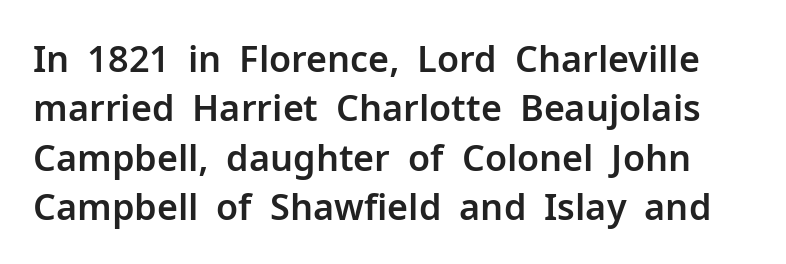
{"serif": "no", "italic": "no", "width": "normal", "stroke_contrast": "low", "x_height": "medium", "monospaced": "no", "underline": "no", "line_spacing": "normal", "line_spacing_ratio": 1.37, "letter_spacing": "normal", "letter_spacing_em": 0.0, "glyph_px": 36}
